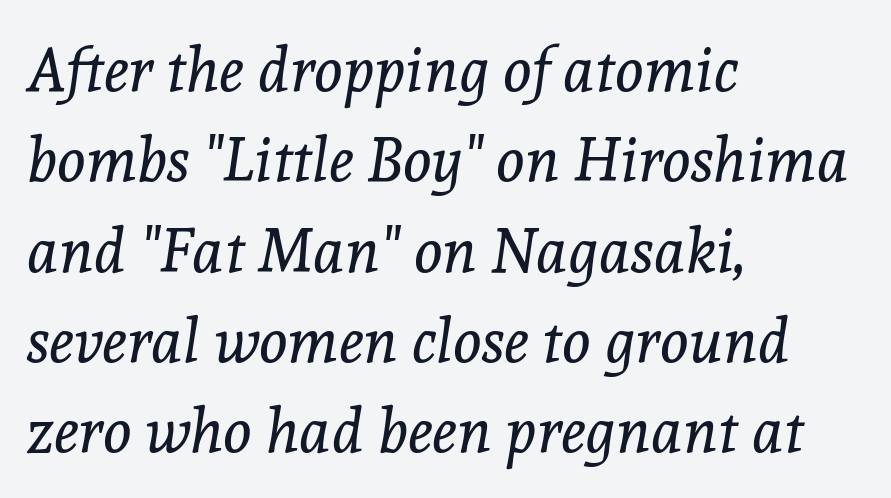
The lines are quadded left. Leading matches the norm, producing a regular column. The glyphs are unaccompanied by any horizontal stroke below them. Students, note that the glyphs here touch the page at normal intervals. Check where the strokes stop: tiny serifs finish them off.
